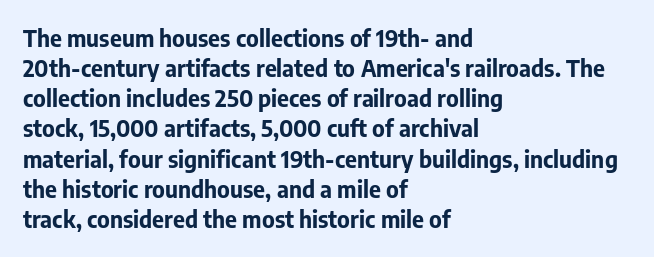
Does extra space separate the letters? No, they use regular spacing. The passage is arranged the way most books set body copy — flush left. Successive baselines arrive at the customary interval. Posture: upright roman. Is the type bold? Yes — the strokes are clearly thick and heavy.
